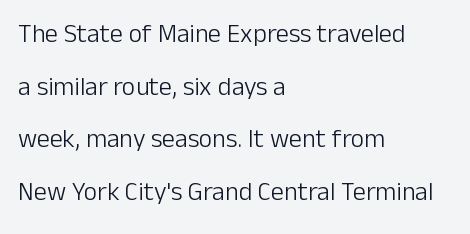
The paragraph shown leans on its left margin. The letterforms sit at book weight or below. Summary of vertical rhythm: relaxed, with wide interline spacing. Italic: no, the glyphs are upright roman. No word sits above an underline.
